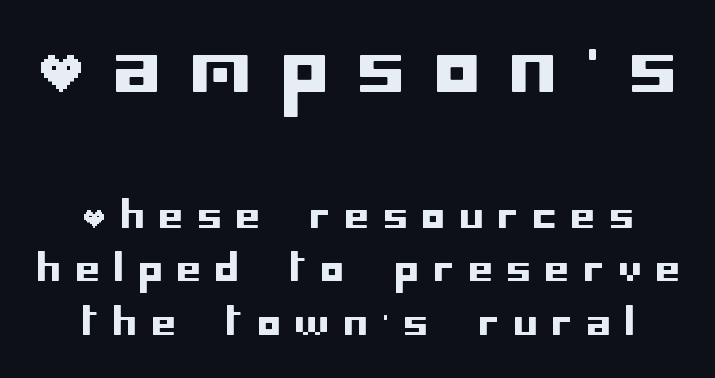
Vertical spacing — default. Does the lettering tilt? It doesn't — this is upright. The typeface chosen for these lines omits serifs. Teacher's note: observe the equal gaps on both sides — that is centered alignment.
